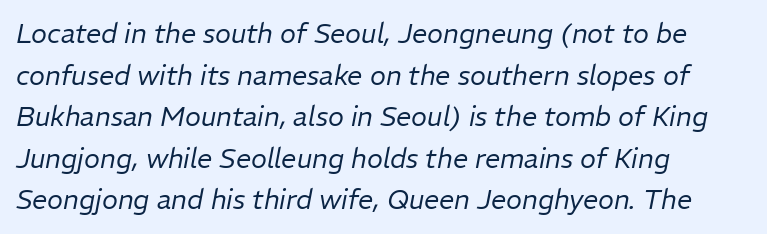
The image shows 27 px text type, italic (leaning right); set left-aligned, normal line spacing (1.54x), normal letter spacing, not underlined.
